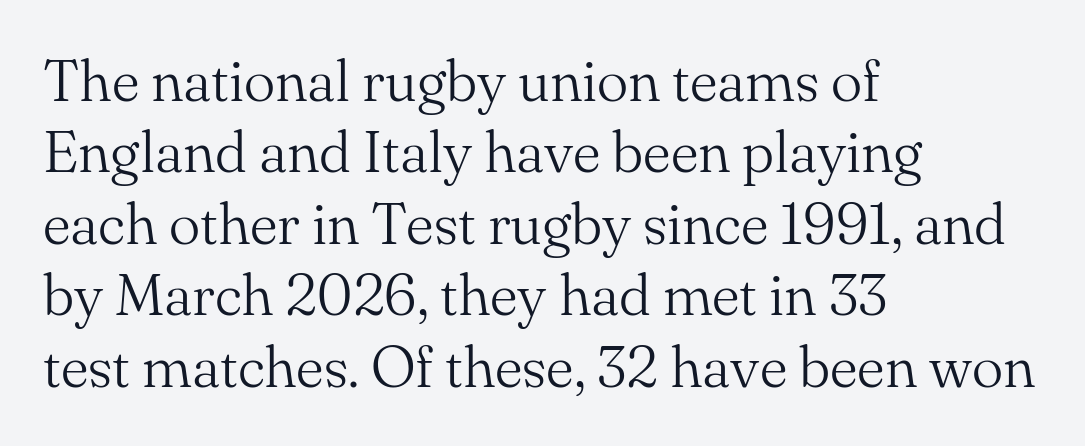
Q: Is the text bold? A: No.
Q: Is the text italic (slanted)? A: No, it is upright.
Q: Is the typeface a serif or a sans-serif typeface? A: Serif.
Q: Is the text underlined? A: No.
Q: How is the paragraph aligned? A: Left-aligned.
Q: Is the spacing between letters normal or unusually wide? A: Normal.
Q: Width (condensed, normal, or wide)? A: Normal.
Q: Stroke contrast? A: Medium.
Q: x-height? A: Small.
Q: Monospaced? A: No.
